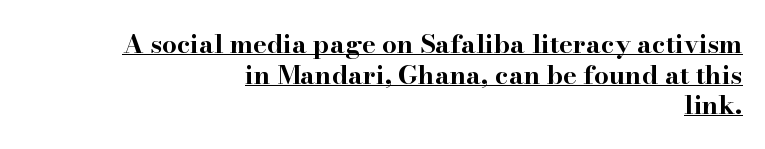
These words are printed bold, with thick strokes throughout. The passage shown has conventional tracking throughout. Has an underline been added? It has. Ordinary non-slanted type is in use.
